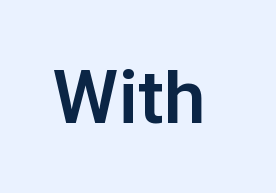
The image shows 74 px bold sans-serif type, upright; set normal letter spacing, not underlined; low stroke contrast and a medium x-height.
